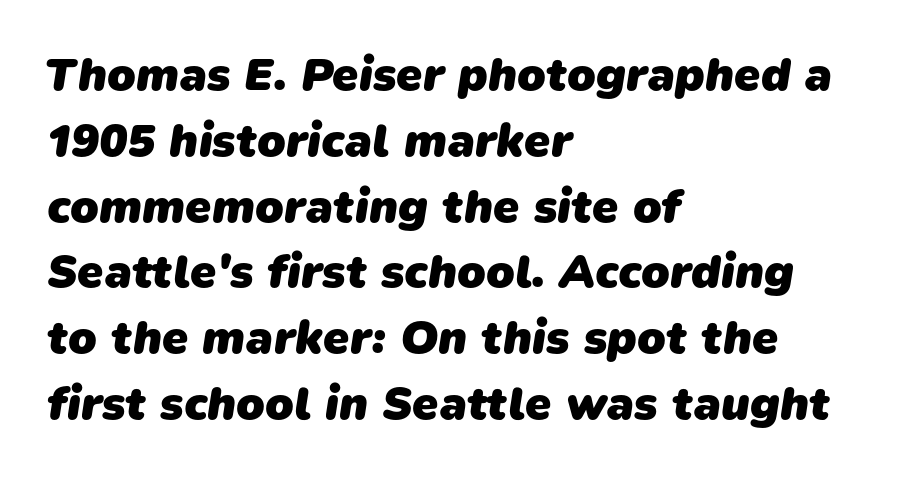
Q: Is the text bold? A: Yes.
Q: Is the typeface a serif or a sans-serif typeface? A: Sans-serif.
Q: Is the text underlined? A: No.
Q: How is the paragraph aligned? A: Left-aligned.
Q: Is the spacing between letters normal or unusually wide? A: Normal.
Q: Is the spacing between lines tight, normal or loose? A: Normal.
Q: Width (condensed, normal, or wide)? A: Normal.
Q: Stroke contrast? A: Low.
Q: x-height? A: Medium.
Q: Monospaced? A: No.
